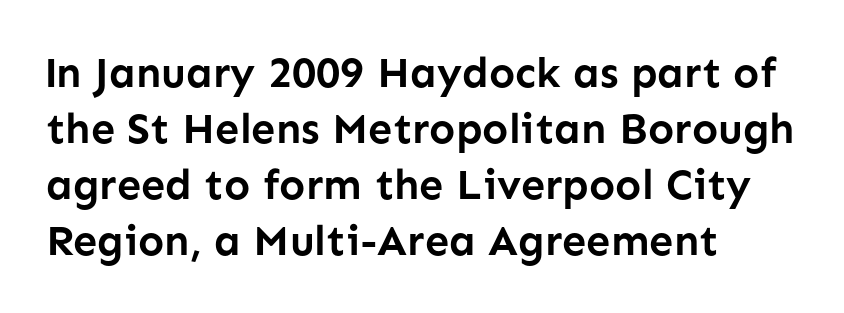
Q: Is the text bold? A: Yes.
Q: Is the text italic (slanted)? A: No, it is upright.
Q: Is the typeface a serif or a sans-serif typeface? A: Sans-serif.
Q: Is the text underlined? A: No.
Q: How is the paragraph aligned? A: Left-aligned.
Q: Is the spacing between letters normal or unusually wide? A: Normal.
Q: Is the spacing between lines tight, normal or loose? A: Normal.
Q: Width (condensed, normal, or wide)? A: Normal.
Q: Stroke contrast? A: Low.
Q: x-height? A: Medium.
Q: Monospaced? A: No.
